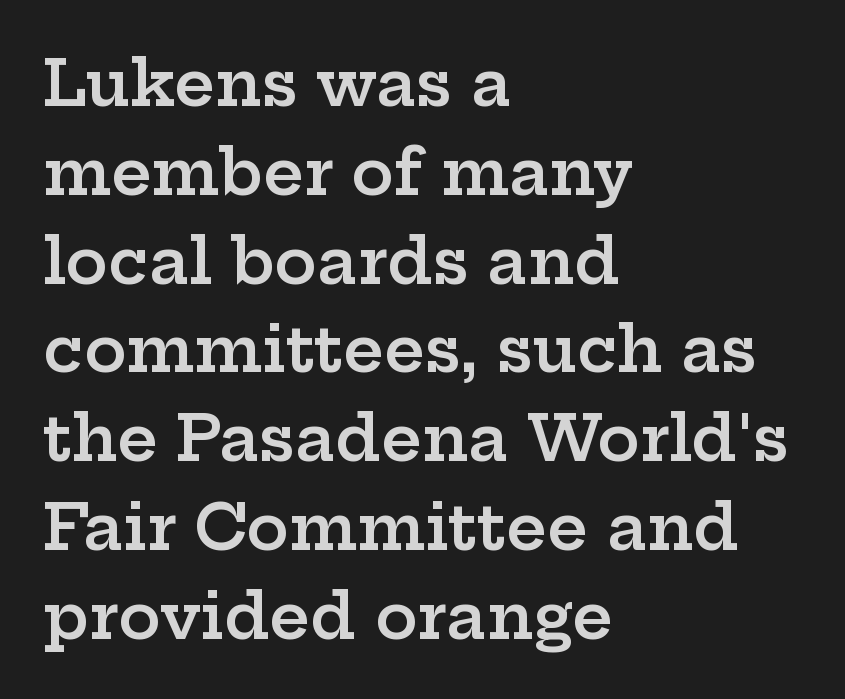
Inter-character spacing is left at the font's built-in metrics. The specimen reads as upright at a glance. Do the characters align in a grid? No, the font is proportional. The passage shown is semibold, sitting just below true bold.
